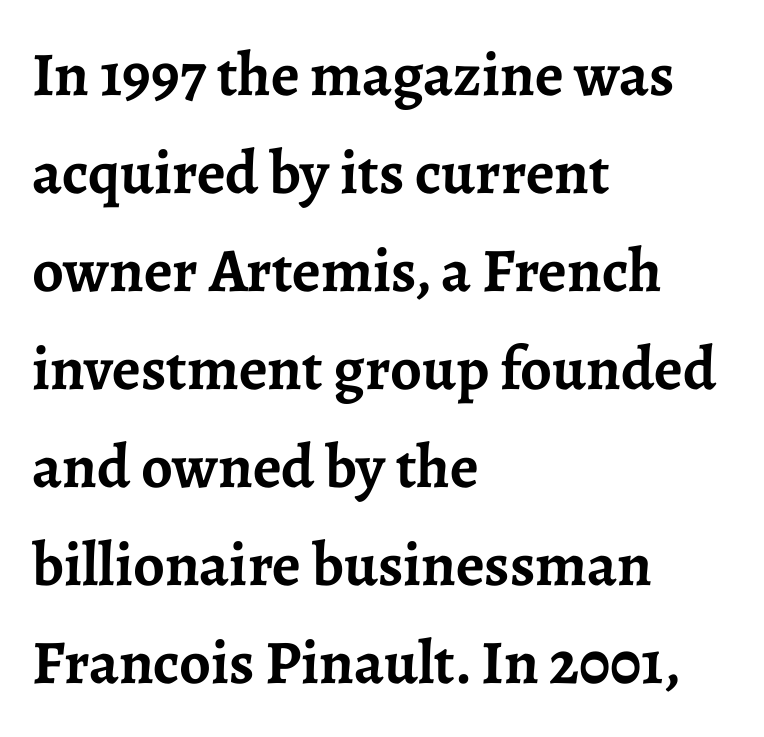
The image shows 62 px semibold serif type, upright; set left-aligned, normal line spacing (1.58x), normal letter spacing, not underlined; low stroke contrast and a medium x-height.
